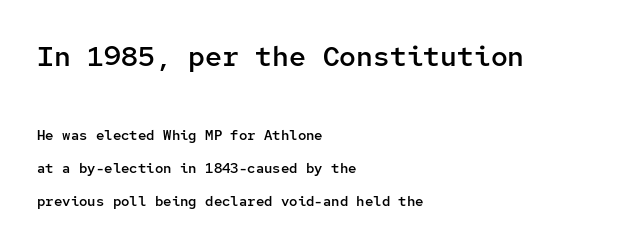
The image shows 28 px semibold sans-serif type, upright, monospaced; set left-aligned, loose line spacing (2.35x), normal letter spacing, not underlined; the first (top) block is 2.0x larger; low stroke contrast and a medium x-height.
